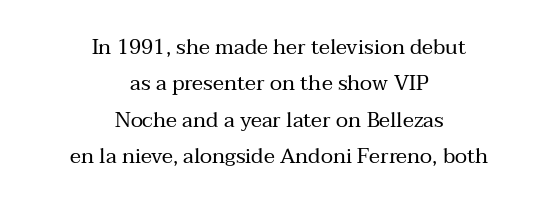
{"italic": "no", "bold": "no", "underline": "no", "align": "center", "line_spacing_ratio": 1.73, "letter_spacing": "normal", "letter_spacing_em": 0.0, "glyph_px": 21}
